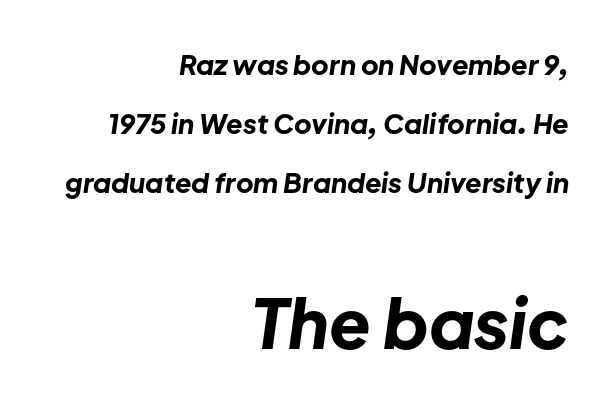
{"italic": "yes", "lean": "right", "slant_degrees": 8, "bold": "yes", "weight": "bold", "width": "normal", "stroke_contrast": "low", "x_height": "medium", "monospaced": "no", "underline": "no", "align": "right", "line_spacing": "loose", "line_spacing_ratio": 2.19, "letter_spacing": "normal", "letter_spacing_em": 0.0, "larger_block": "second", "size_ratio": 2.52, "glyph_px": 68}
